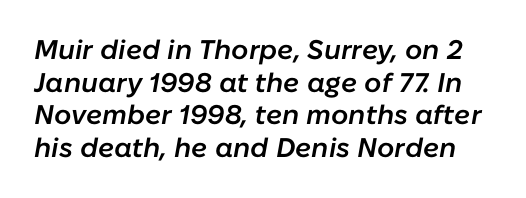
Tracking here is standard; glyphs follow each other at the usual distance. The area under the type is left untouched. Quick note: italic. The characters look somewhat weighty, a semibold short of true bold.
